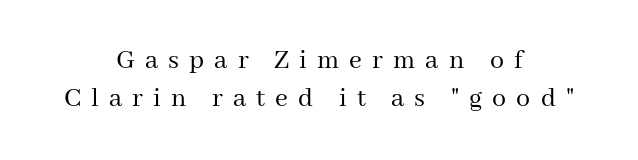
Q: Is the text bold? A: No.
Q: Is the text italic (slanted)? A: No, it is upright.
Q: Is the typeface a serif or a sans-serif typeface? A: Serif.
Q: Is the text underlined? A: No.
Q: How is the paragraph aligned? A: Centered.
Q: Is the spacing between letters normal or unusually wide? A: Unusually wide.
Q: Is the spacing between lines tight, normal or loose? A: Normal.
Q: Width (condensed, normal, or wide)? A: Normal.
Q: Stroke contrast? A: Medium.
Q: x-height? A: Medium.
Q: Monospaced? A: No.
